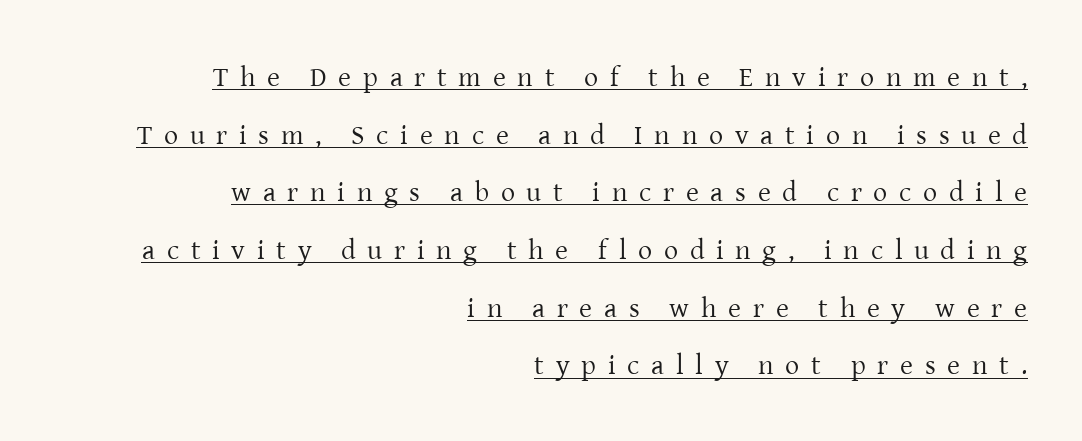
Spacing verdict: proportional, widths tailored to each character. Weight: not bold — regular or lighter. The lines in this sample share a right terminus and differ only in where they begin. Rows of type keep a wide berth in the vertical direction.
